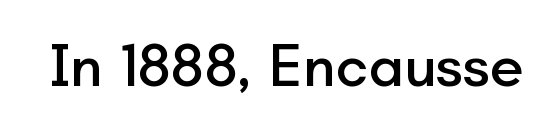
Any mark beneath the type? The region is blank. Stroke terminals: plain, sans-serif. Ascenders rise straight up at ninety degrees. These lines keep a tight, regular rhythm from letter to letter. The rendering uses natural spacing where letterforms have individual widths.
